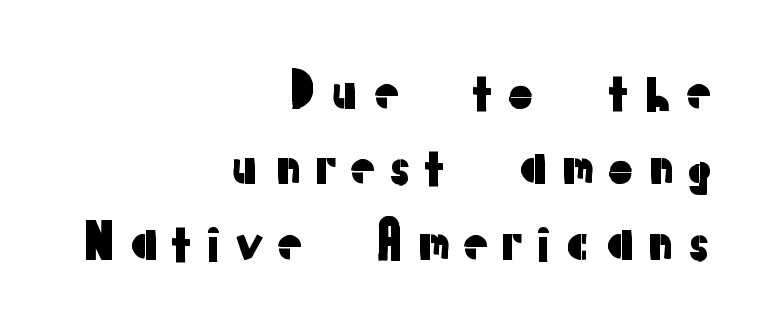
Are there feet on the stems? There aren't — it's a sans. The compositor pushed each line to the right boundary. Letters rest on an invisible, unmarked baseline. Quick note: interline space is typical. Italic? Not at all — the glyphs are vertical. What stands out about the letter spacing? Its width — letters are far apart.
